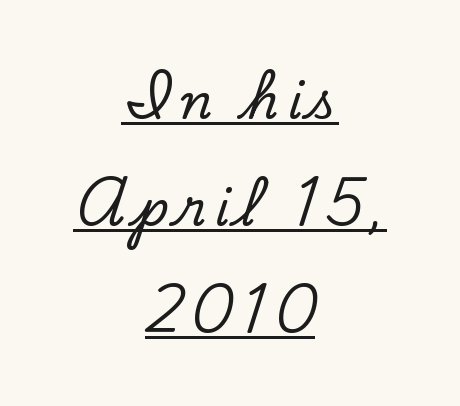
Q: Is the text italic (slanted)? A: Yes.
Q: Is the typeface a serif or a sans-serif typeface? A: Serif.
Q: Is the text underlined? A: Yes.
Q: How is the paragraph aligned? A: Centered.
Q: Is the spacing between letters normal or unusually wide? A: Unusually wide.
Q: Is the spacing between lines tight, normal or loose? A: Loose.
Q: Width (condensed, normal, or wide)? A: Normal.
Q: Stroke contrast? A: Low.
Q: x-height? A: Small.
Q: Monospaced? A: No.
